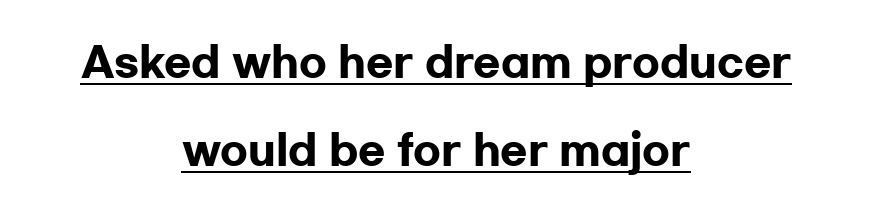
Q: Is the text bold? A: Yes.
Q: Is the text italic (slanted)? A: No, it is upright.
Q: Is the typeface a serif or a sans-serif typeface? A: Sans-serif.
Q: Is the text underlined? A: Yes.
Q: How is the paragraph aligned? A: Centered.
Q: Is the spacing between letters normal or unusually wide? A: Normal.
Q: Is the spacing between lines tight, normal or loose? A: Loose.
Q: Width (condensed, normal, or wide)? A: Wide.
Q: Stroke contrast? A: Low.
Q: x-height? A: Medium.
Q: Monospaced? A: No.
